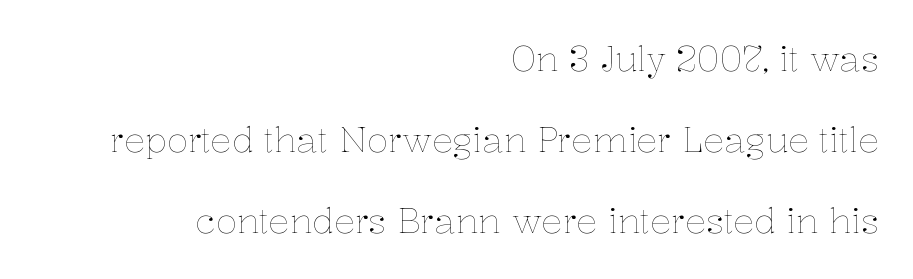
Bare-footed words on every line. Vertical strokes here are truly vertical. This reads as an unemphasized weight, regular at the heaviest. Glyph-to-glyph distance matches everyday printed text. Reading down the block, your eye finds every line finishing at a fixed right position. Here the designer chose a conventional face with non-uniform glyph widths.
